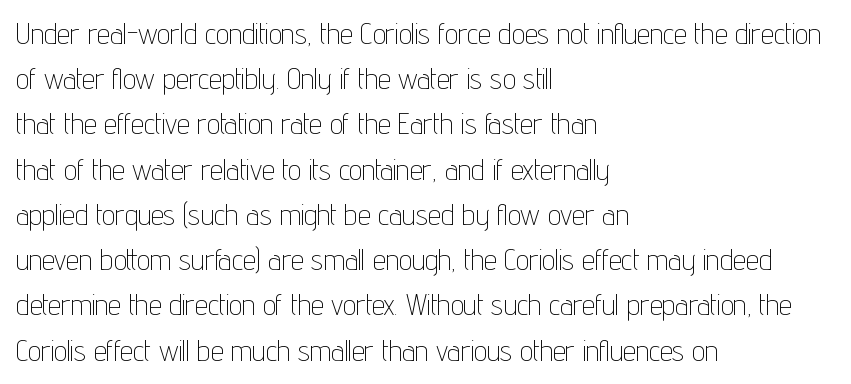
Q: Is the text bold? A: No.
Q: Is the text italic (slanted)? A: No, it is upright.
Q: Is the typeface a serif or a sans-serif typeface? A: Sans-serif.
Q: Is the text underlined? A: No.
Q: How is the paragraph aligned? A: Left-aligned.
Q: Is the spacing between letters normal or unusually wide? A: Normal.
Q: Is the spacing between lines tight, normal or loose? A: Normal.
Q: Width (condensed, normal, or wide)? A: Condensed.
Q: Stroke contrast? A: Low.
Q: x-height? A: Medium.
Q: Monospaced? A: No.
